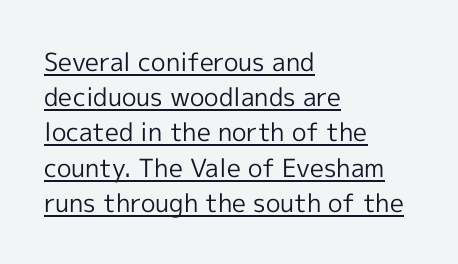
The image shows 25 px text type, upright; set left-aligned, normal line spacing (1.41x), normal letter spacing, underlined.
